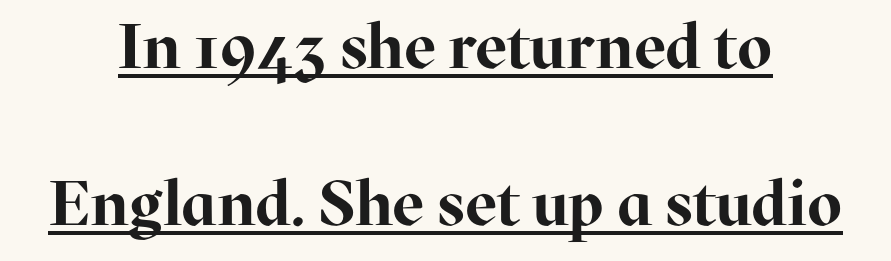
What's the leading like? Stretched, with rows far apart. One-word summary of the alignment: center. To sum up the face: it has serifs. Think of a printed novel: that variable character pitch is what you see here.
